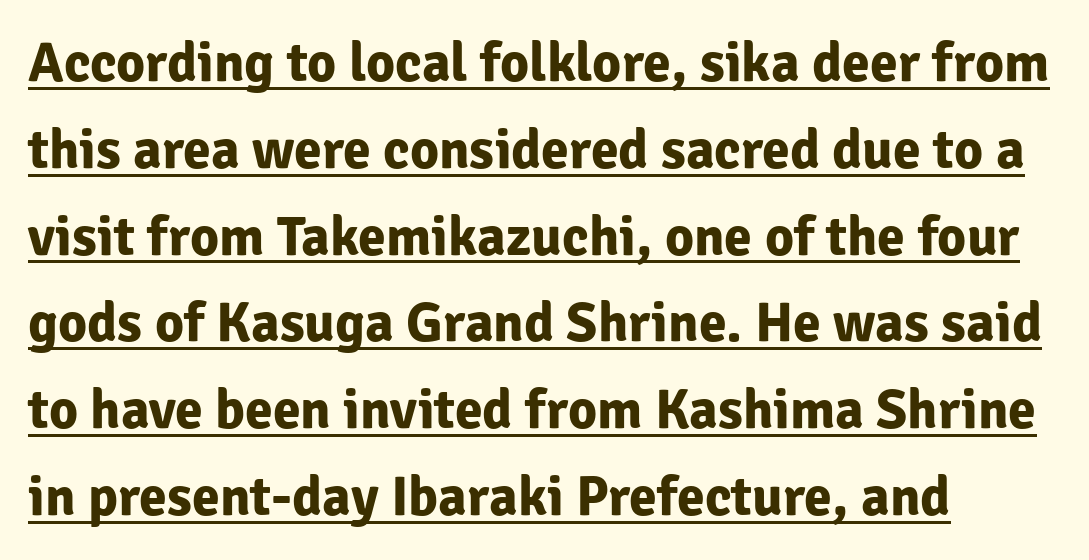
The image shows 56 px bold sans-serif type, upright; set left-aligned, normal line spacing (1.55x), normal letter spacing, underlined; low stroke contrast and a medium x-height.
